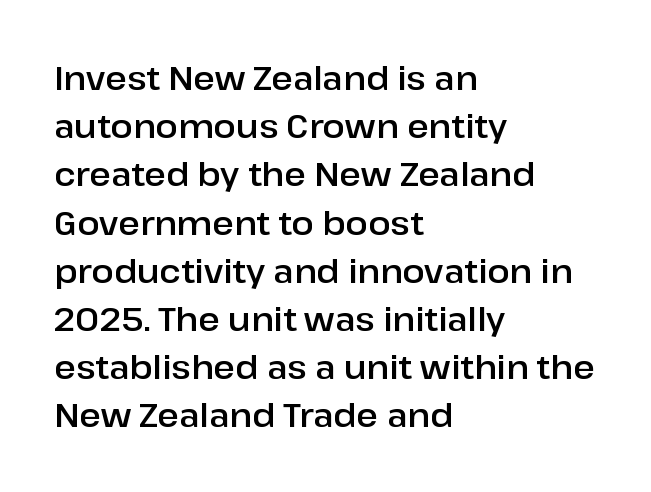
The image shows 33 px sans-serif type, upright; set left-aligned, normal line spacing (1.46x), normal letter spacing, not underlined; low stroke contrast and a medium x-height.
